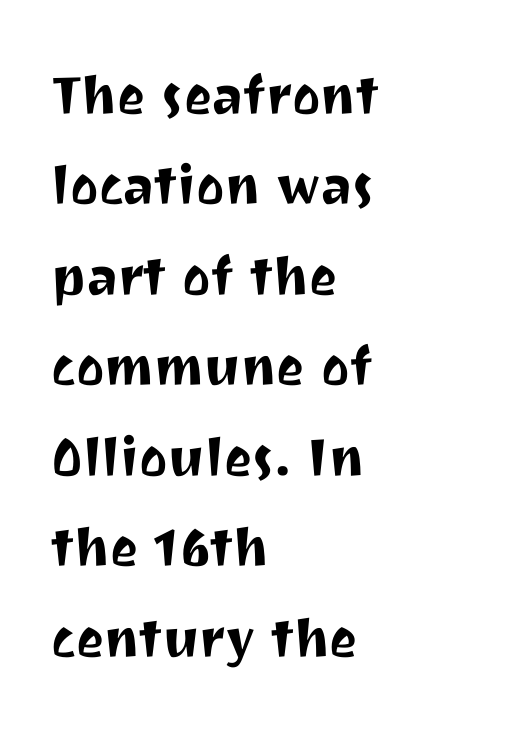
Q: Is the text italic (slanted)? A: No, it is upright.
Q: Is the typeface a serif or a sans-serif typeface? A: Sans-serif.
Q: Is the text underlined? A: No.
Q: How is the paragraph aligned? A: Left-aligned.
Q: Is the spacing between letters normal or unusually wide? A: Normal.
Q: Is the spacing between lines tight, normal or loose? A: Normal.
Q: Width (condensed, normal, or wide)? A: Normal.
Q: Stroke contrast? A: Medium.
Q: x-height? A: Medium.
Q: Monospaced? A: No.
